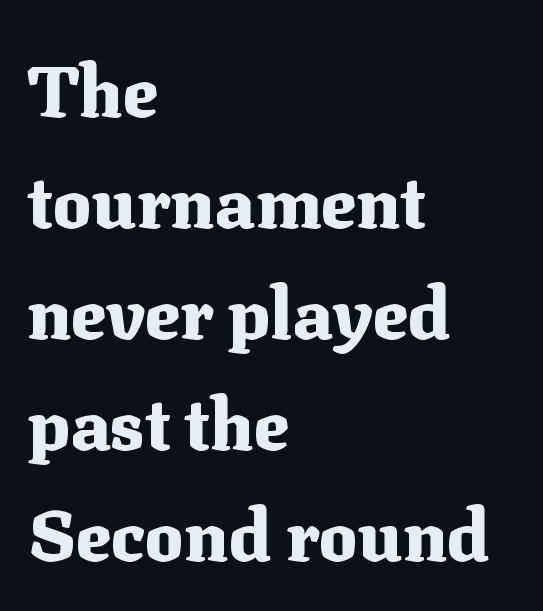
The image shows 72 px heavy serif type, upright; set left-aligned, normal line spacing (1.54x), normal letter spacing, not underlined; medium stroke contrast and a medium x-height.
